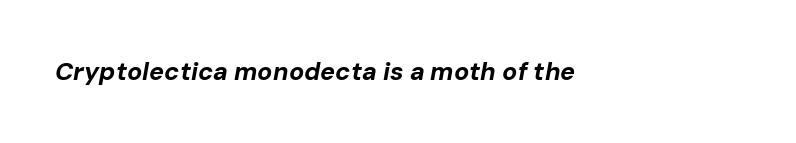
The image shows 25 px bold type, italic (leaning right); set normal letter spacing, not underlined.
